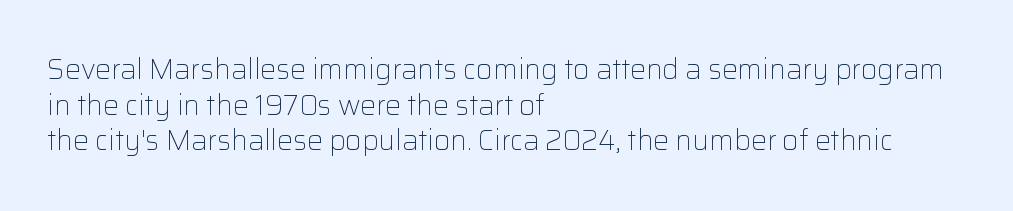
Q: Is the text bold? A: No.
Q: Is the text italic (slanted)? A: No, it is upright.
Q: Is the typeface a serif or a sans-serif typeface? A: Sans-serif.
Q: Is the text underlined? A: No.
Q: How is the paragraph aligned? A: Left-aligned.
Q: Is the spacing between letters normal or unusually wide? A: Normal.
Q: Is the spacing between lines tight, normal or loose? A: Normal.
Q: Width (condensed, normal, or wide)? A: Normal.
Q: Stroke contrast? A: Low.
Q: x-height? A: Medium.
Q: Monospaced? A: No.
